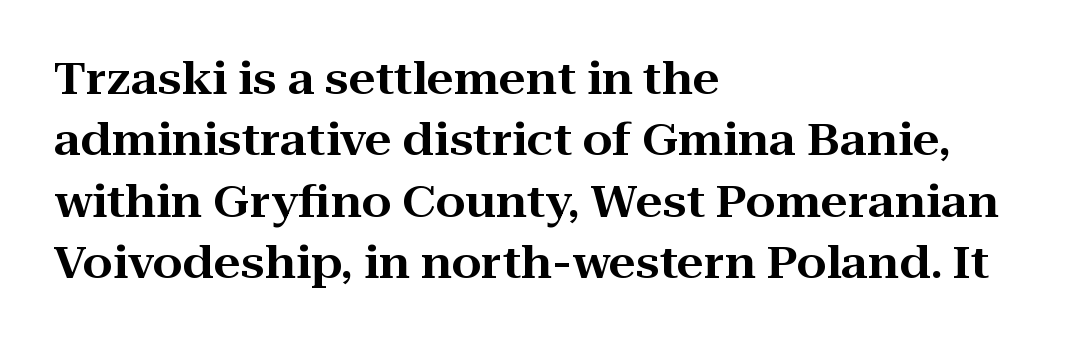
Q: Is the text italic (slanted)? A: No, it is upright.
Q: Is the typeface a serif or a sans-serif typeface? A: Serif.
Q: Is the text underlined? A: No.
Q: How is the paragraph aligned? A: Left-aligned.
Q: Is the spacing between letters normal or unusually wide? A: Normal.
Q: Is the spacing between lines tight, normal or loose? A: Normal.
Q: Width (condensed, normal, or wide)? A: Wide.
Q: Stroke contrast? A: High.
Q: x-height? A: Medium.
Q: Monospaced? A: No.
